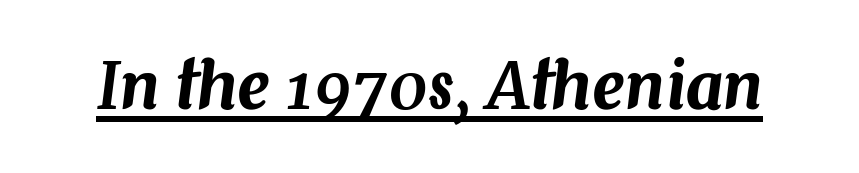
Decoration check: the copy is underlined. The face used here is rendered with its standard letterfit. Looks like regular typesetting: each glyph gets only the width it needs. These lines were composed using italics.
